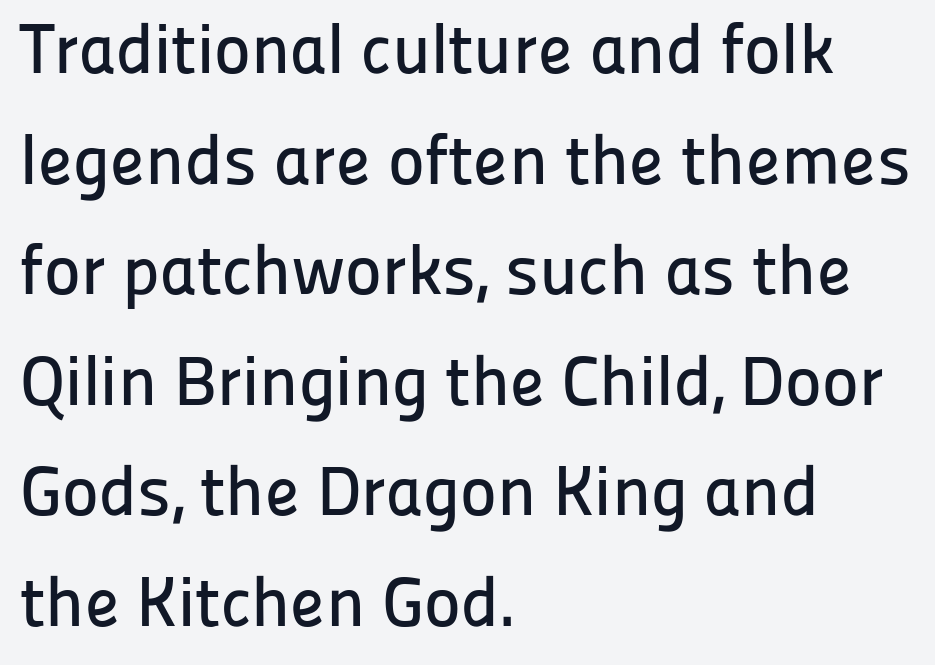
Q: Is the text italic (slanted)? A: No, it is upright.
Q: Is the typeface a serif or a sans-serif typeface? A: Sans-serif.
Q: Is the text underlined? A: No.
Q: How is the paragraph aligned? A: Left-aligned.
Q: Is the spacing between letters normal or unusually wide? A: Normal.
Q: Is the spacing between lines tight, normal or loose? A: Normal.
Q: Width (condensed, normal, or wide)? A: Normal.
Q: Stroke contrast? A: Low.
Q: x-height? A: Medium.
Q: Monospaced? A: No.
